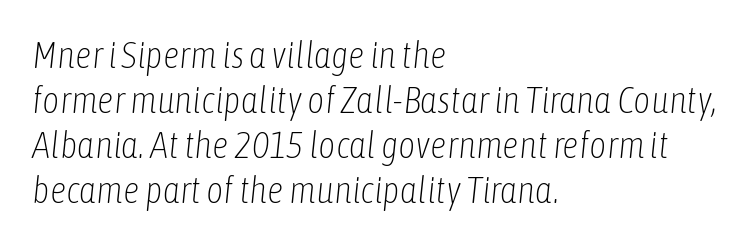
Type without underlining. The text block is weighted toward the left margin, trailing off unevenly rightward. The cut favours lightness, reaching ordinary text weight at its darkest. Characters are canted at an angle relative to the baseline's perpendicular. Spacing verdict: proportional, widths tailored to each character.
